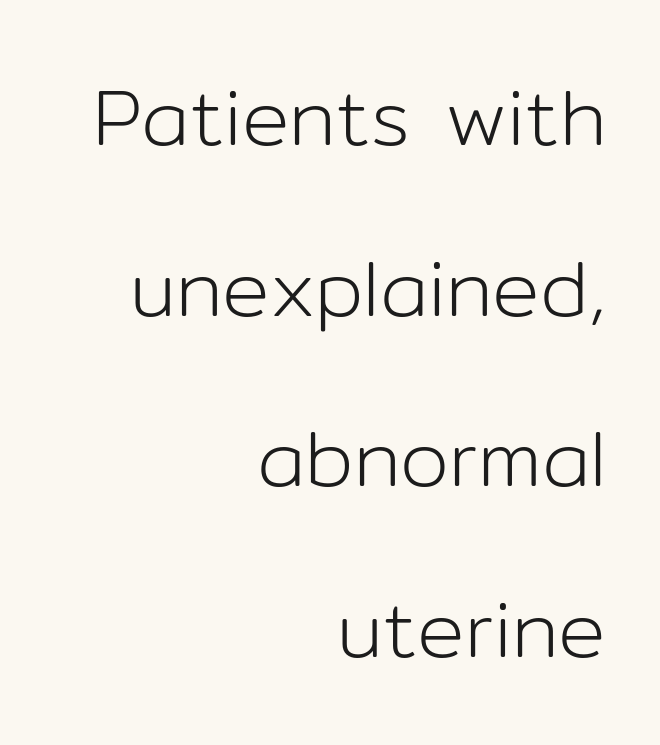
The image shows 79 px light sans-serif type, upright; set right-aligned, loose line spacing (2.16x), normal letter spacing, not underlined; low stroke contrast and a medium x-height.
